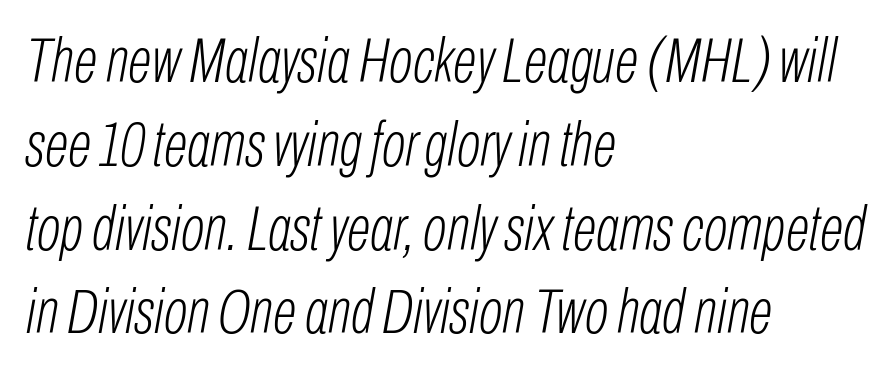
The image shows 63 px light, condensed type, italic (leaning right); set left-aligned, normal line spacing (1.33x), normal letter spacing, not underlined; low stroke contrast and a medium x-height.
